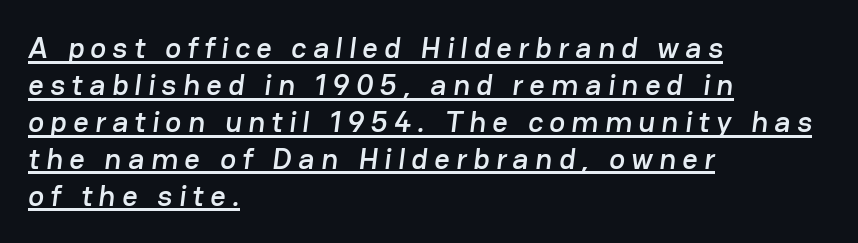
Q: Is the typeface a serif or a sans-serif typeface? A: Sans-serif.
Q: Is the text underlined? A: Yes.
Q: How is the paragraph aligned? A: Left-aligned.
Q: Is the spacing between letters normal or unusually wide? A: Unusually wide.
Q: Width (condensed, normal, or wide)? A: Normal.
Q: Stroke contrast? A: Low.
Q: x-height? A: Medium.
Q: Monospaced? A: No.
